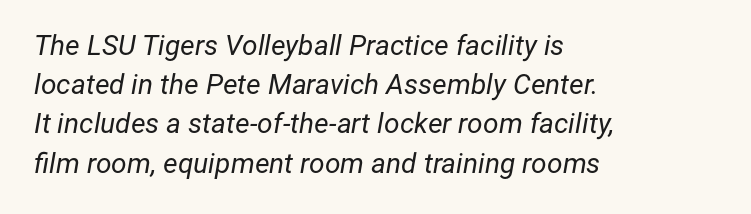
A typesetter would mark this as italic. Each letter keeps its own natural width here, so spacing adapts to shape. Caption: multi-line text, flush left, ragged right. Between one letter and the next there's only the usual sliver of space. Is the type heavy? It reads as light-to-regular instead.
